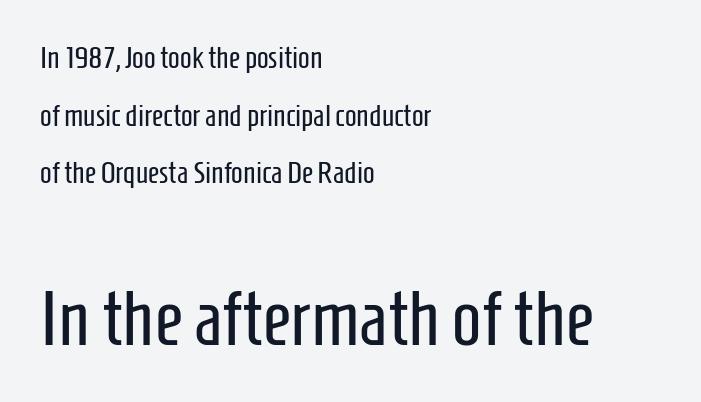
{"serif": "no", "italic": "no", "bold": "no", "weight": "regular", "width": "condensed", "stroke_contrast": "low", "x_height": "medium", "monospaced": "no", "underline": "no", "align": "left", "line_spacing_ratio": 1.86, "letter_spacing": "normal", "letter_spacing_em": 0.0, "larger_block": "second", "size_ratio": 2.52, "glyph_px": 78}
